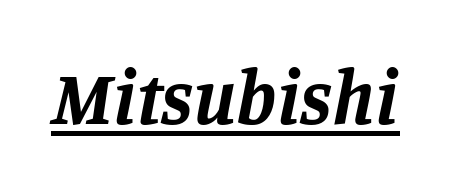
Q: Is the text bold? A: Yes.
Q: Is the text italic (slanted)? A: Yes, it leans right by about 11 degrees.
Q: Is the typeface a serif or a sans-serif typeface? A: Serif.
Q: Is the text underlined? A: Yes.
Q: Is the spacing between letters normal or unusually wide? A: Normal.
Q: Width (condensed, normal, or wide)? A: Normal.
Q: Stroke contrast? A: Low.
Q: x-height? A: Large.
Q: Monospaced? A: No.
